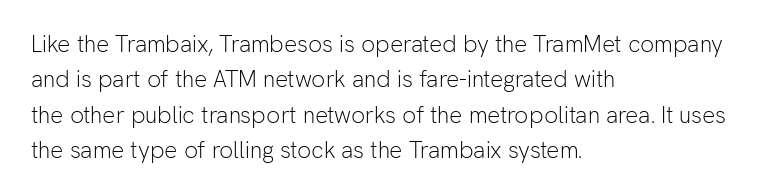
The image shows 23 px text type, upright; set left-aligned, normal line spacing (1.54x), normal letter spacing, not underlined.
